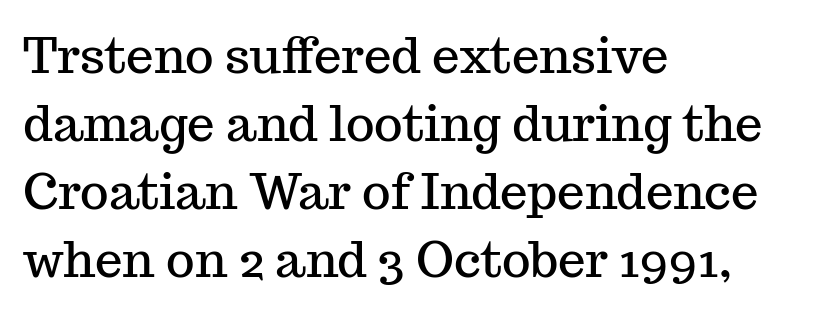
Descender tails drop into unmarked territory. Here the glyphs are tracked normally, forming tight word shapes. The text was rendered using a seriffed face with decorative stroke endings. The passage shown stacks its lines at a standard gap. The setting favours the left margin, as ordinary paragraphs usually do.
